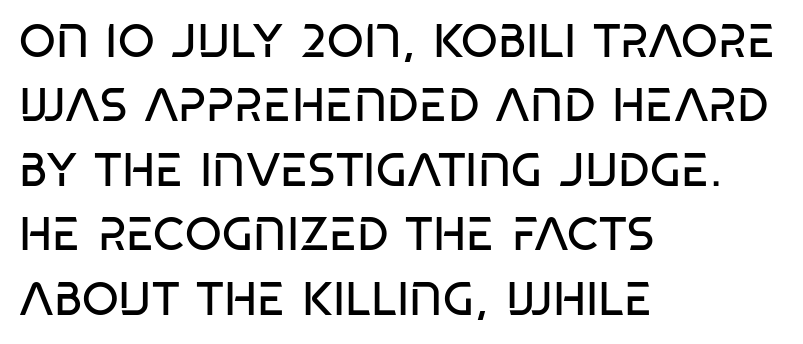
Q: Is the text bold? A: No.
Q: Is the text italic (slanted)? A: No, it is upright.
Q: Is the typeface a serif or a sans-serif typeface? A: Sans-serif.
Q: Is the text underlined? A: No.
Q: How is the paragraph aligned? A: Left-aligned.
Q: Is the spacing between letters normal or unusually wide? A: Normal.
Q: Is the spacing between lines tight, normal or loose? A: Normal.
Q: Width (condensed, normal, or wide)? A: Condensed.
Q: Stroke contrast? A: Low.
Q: x-height? A: Large.
Q: Monospaced? A: No.
